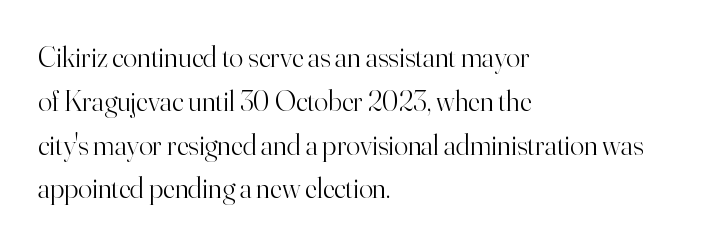
{"serif": "yes", "italic": "no", "bold": "no", "weight": "light", "width": "normal", "stroke_contrast": "high", "x_height": "small", "monospaced": "no", "underline": "no", "align": "left", "line_spacing": "normal", "line_spacing_ratio": 1.51, "letter_spacing": "normal", "letter_spacing_em": 0.0, "glyph_px": 29}
